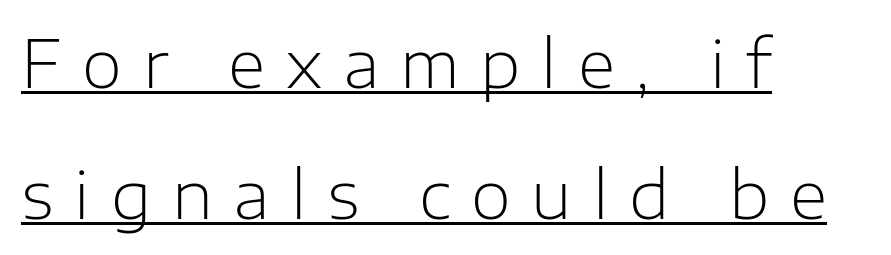
Examine the stroke ends and you'll find no serifs. This is roman type, the default non-slanted kind. You could not count columns in this text — the font is proportionally spaced. Notice how a bar underscores the lettering throughout.
